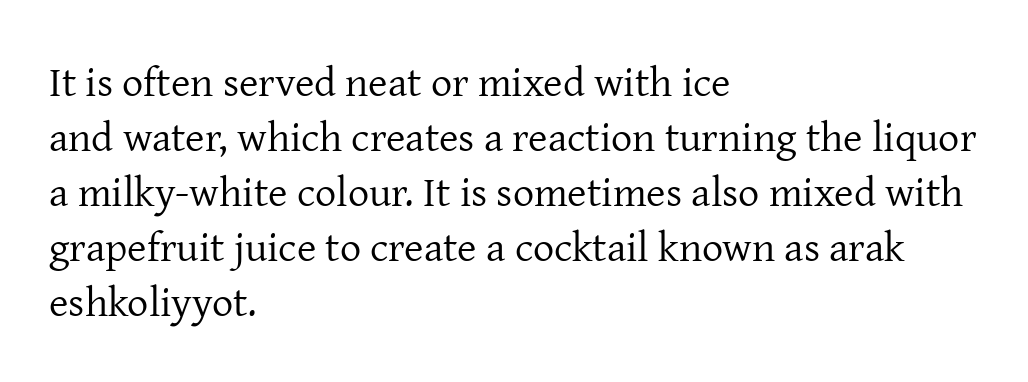
Q: Is the text bold? A: No.
Q: Is the text italic (slanted)? A: No, it is upright.
Q: Is the typeface a serif or a sans-serif typeface? A: Serif.
Q: Is the text underlined? A: No.
Q: How is the paragraph aligned? A: Left-aligned.
Q: Is the spacing between letters normal or unusually wide? A: Normal.
Q: Is the spacing between lines tight, normal or loose? A: Normal.
Q: Width (condensed, normal, or wide)? A: Normal.
Q: Stroke contrast? A: Low.
Q: x-height? A: Medium.
Q: Monospaced? A: No.
